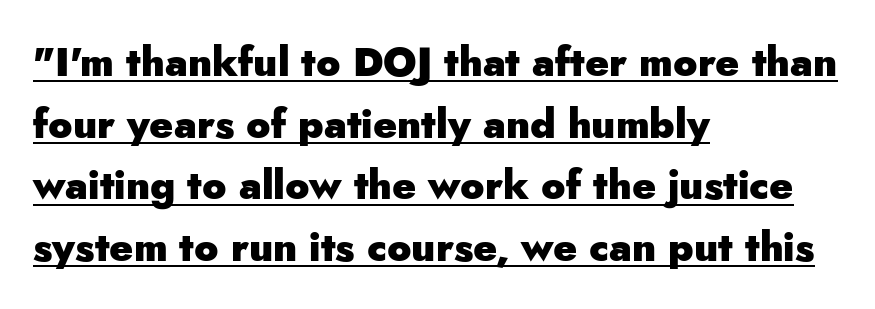
{"serif": "no", "italic": "no", "bold": "yes", "weight": "heavy", "width": "normal", "stroke_contrast": "low", "x_height": "small", "monospaced": "no", "underline": "yes", "align": "left", "line_spacing": "normal", "line_spacing_ratio": 1.54, "letter_spacing": "normal", "letter_spacing_em": 0.0, "glyph_px": 40}
